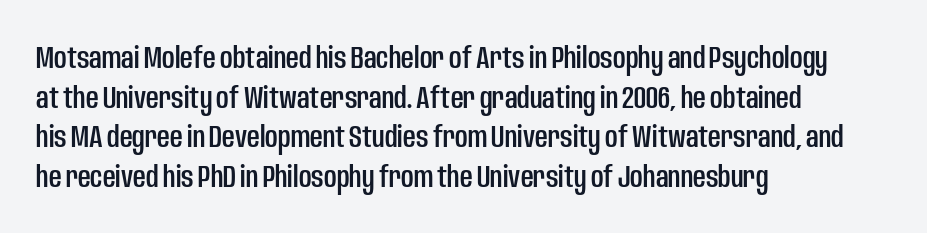
Q: Is the text italic (slanted)? A: No, it is upright.
Q: Is the typeface a serif or a sans-serif typeface? A: Sans-serif.
Q: Is the text underlined? A: No.
Q: How is the paragraph aligned? A: Left-aligned.
Q: Is the spacing between letters normal or unusually wide? A: Normal.
Q: Is the spacing between lines tight, normal or loose? A: Normal.
Q: Width (condensed, normal, or wide)? A: Condensed.
Q: Stroke contrast? A: Low.
Q: x-height? A: Large.
Q: Monospaced? A: No.
